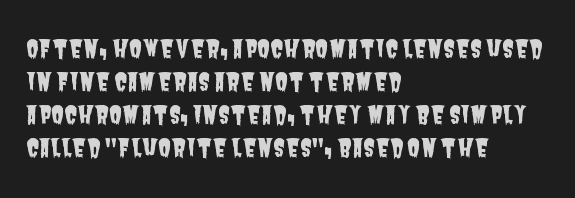
The image shows 24 px text type; set left-aligned, normal line spacing (1.37x), normal letter spacing, not underlined.
